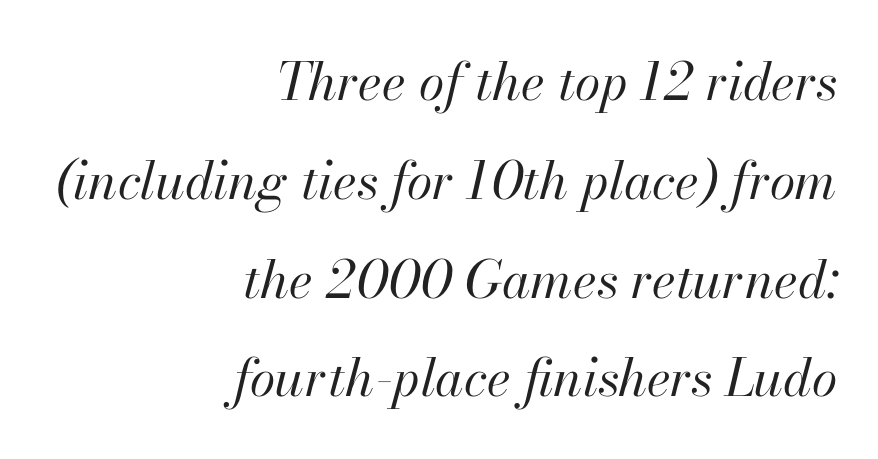
The image shows 52 px regular-weight type, italic (leaning right); set right-aligned, loose line spacing (1.9x), normal letter spacing, not underlined; high stroke contrast and a small x-height.
